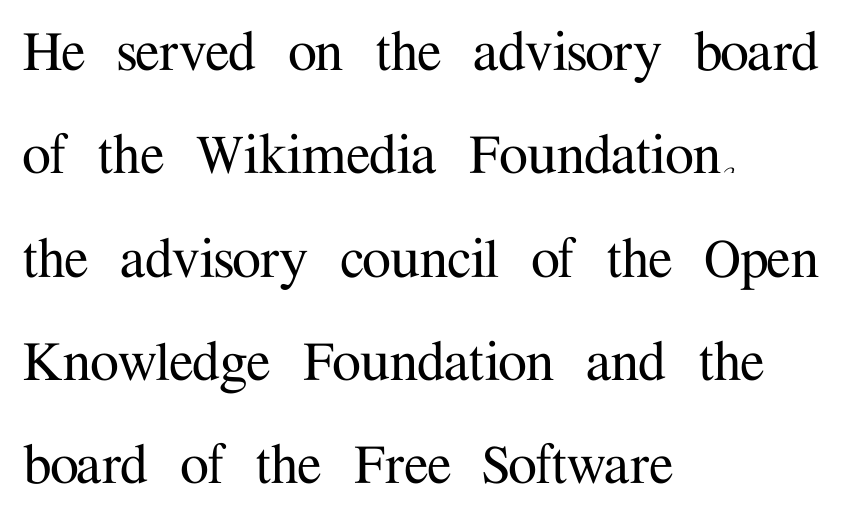
The image shows 65 px serif type, upright; set left-aligned, normal line spacing (1.59x), normal letter spacing, not underlined; medium stroke contrast and a medium x-height.
